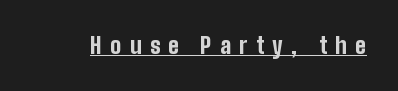
The image shows 22 px bold type, upright; set unusually wide letter spacing (+0.38 em), underlined.
